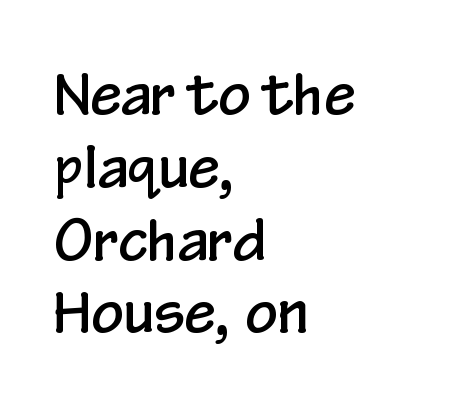
{"serif": "no", "italic": "no", "width": "condensed", "stroke_contrast": "low", "x_height": "medium", "monospaced": "no", "underline": "no", "align": "left", "line_spacing": "normal", "line_spacing_ratio": 1.3, "letter_spacing": "normal", "letter_spacing_em": 0.0, "glyph_px": 56}
